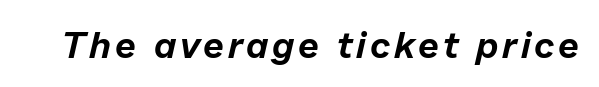
This sample has the flowing, uneven cadence of proportional lettering. Beneath every word, the page is bare. Slanted lettering throughout.
